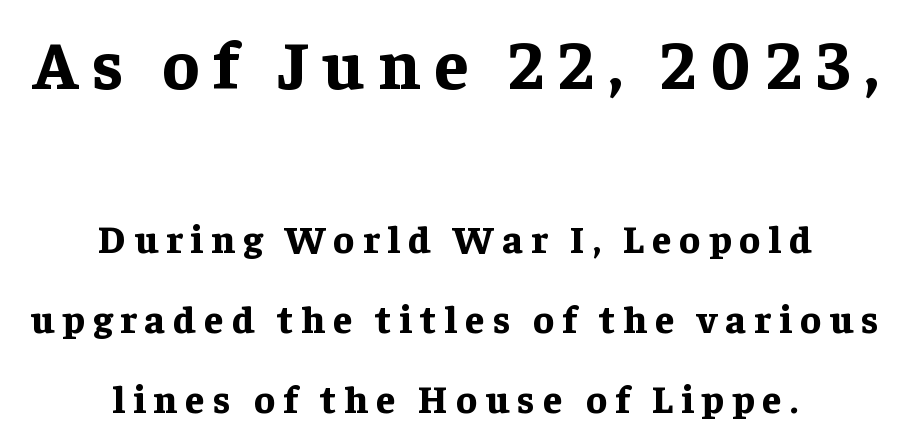
Q: Is the text bold? A: Yes.
Q: Is the text italic (slanted)? A: No, it is upright.
Q: Is the typeface a serif or a sans-serif typeface? A: Serif.
Q: Is the text underlined? A: No.
Q: How is the paragraph aligned? A: Centered.
Q: Is the spacing between letters normal or unusually wide? A: Unusually wide.
Q: Is the spacing between lines tight, normal or loose? A: Loose.
Q: Which block of text is set in a larger size, the first (top) or the second (bottom)? A: The first (top) one.
Q: Width (condensed, normal, or wide)? A: Normal.
Q: Stroke contrast? A: Low.
Q: x-height? A: Medium.
Q: Monospaced? A: No.
